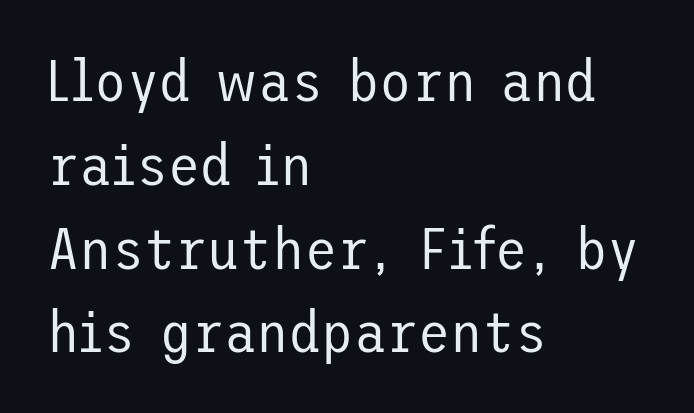
The image shows 59 px regular-weight sans-serif type, upright; set left-aligned, normal line spacing (1.42x), normal letter spacing, not underlined; low stroke contrast and a medium x-height.
